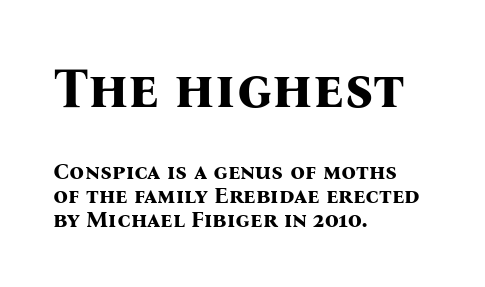
Q: Is the text bold? A: Yes.
Q: Is the text italic (slanted)? A: No, it is upright.
Q: Is the typeface a serif or a sans-serif typeface? A: Serif.
Q: Is the text underlined? A: No.
Q: How is the paragraph aligned? A: Left-aligned.
Q: Is the spacing between letters normal or unusually wide? A: Normal.
Q: Is the spacing between lines tight, normal or loose? A: Tight.
Q: Which block of text is set in a larger size, the first (top) or the second (bottom)? A: The first (top) one.
Q: Width (condensed, normal, or wide)? A: Normal.
Q: Stroke contrast? A: Medium.
Q: x-height? A: Medium.
Q: Monospaced? A: No.
